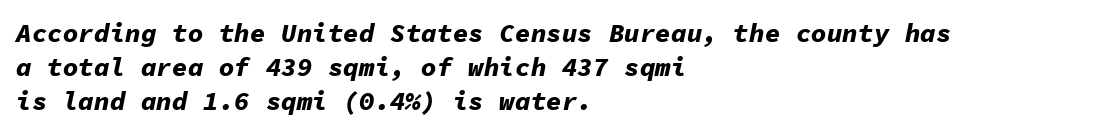
The image shows 26 px bold type, italic (leaning right); set left-aligned, normal line spacing (1.3x), normal letter spacing, not underlined.
